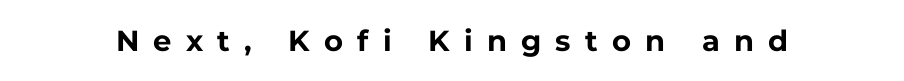
The image shows 29 px bold sans-serif type, upright; set unusually wide letter spacing (+0.49 em), not underlined; low stroke contrast and a medium x-height.
